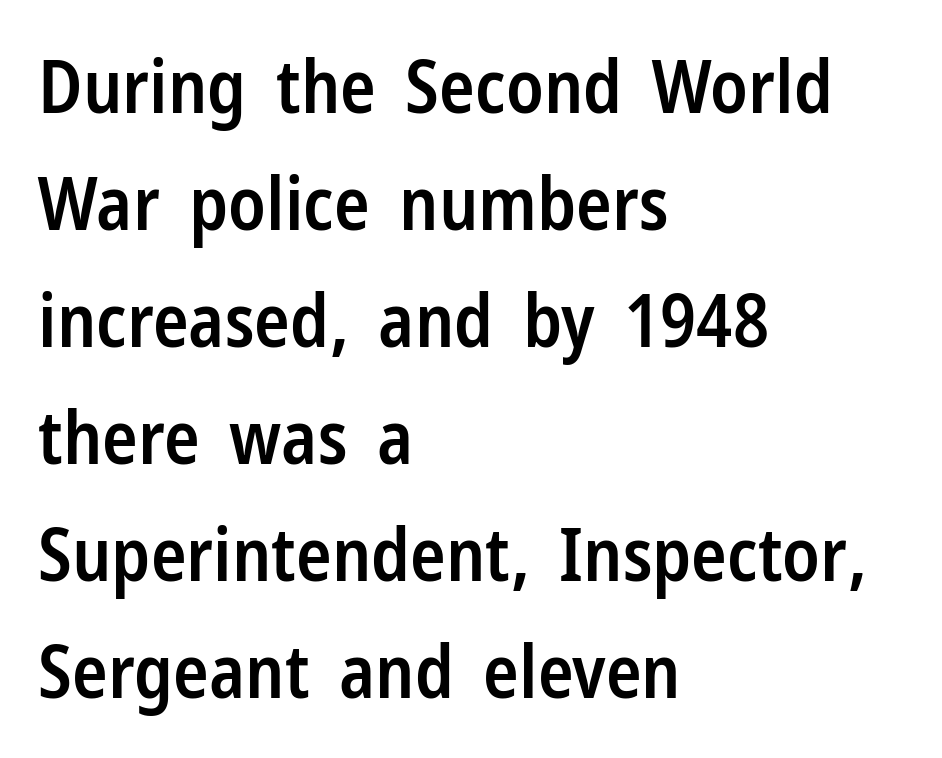
Q: Is the text bold? A: Semi-bold.
Q: Is the text italic (slanted)? A: No, it is upright.
Q: Is the typeface a serif or a sans-serif typeface? A: Sans-serif.
Q: Is the text underlined? A: No.
Q: How is the paragraph aligned? A: Left-aligned.
Q: Is the spacing between letters normal or unusually wide? A: Normal.
Q: Is the spacing between lines tight, normal or loose? A: Normal.
Q: Width (condensed, normal, or wide)? A: Condensed.
Q: Stroke contrast? A: Low.
Q: x-height? A: Medium.
Q: Monospaced? A: No.
